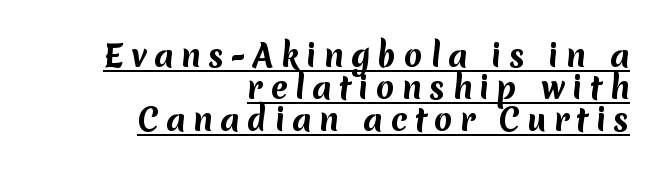
The rendering uses natural spacing where letterforms have individual widths. Summary of weight: heavy, a full bold. Caption: lettering with a line underneath. Interline gaps are noticeably narrow in this sample. Does extra space separate the letters? Yes, quite a lot of it. The rendering anchors every line to the right-hand side.
